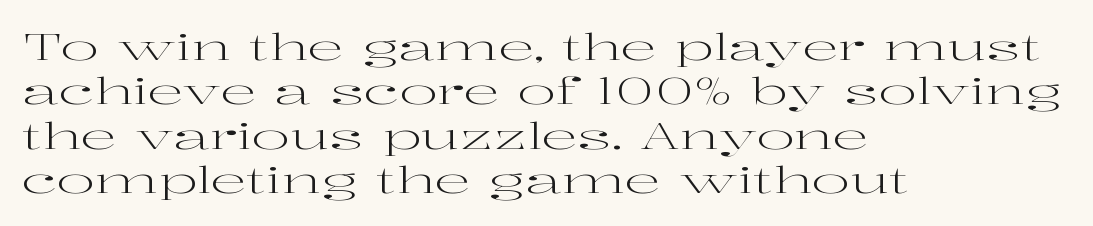
Every row of glyphs begins at an identical x-position on the left. Stems here are at most as thick as an everyday book face. A roman cut, with each character standing at attention. This sample uses a serif face.
